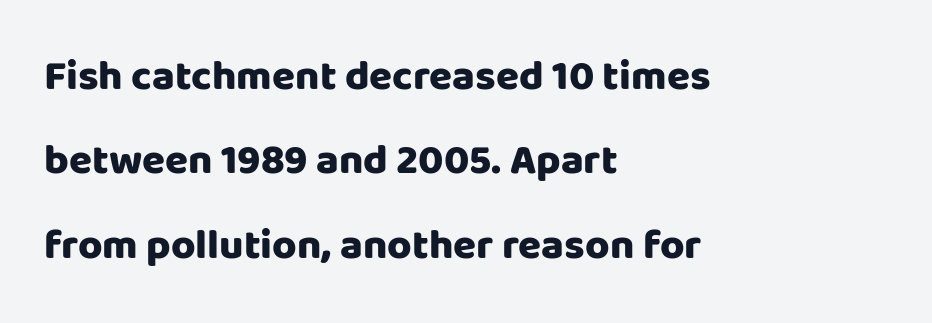
{"serif": "no", "italic": "no", "bold": "yes", "weight": "heavy", "width": "normal", "stroke_contrast": "low", "x_height": "large", "monospaced": "no", "underline": "no", "align": "left", "line_spacing": "loose", "line_spacing_ratio": 2.01, "letter_spacing": "normal", "letter_spacing_em": 0.0, "glyph_px": 42}
